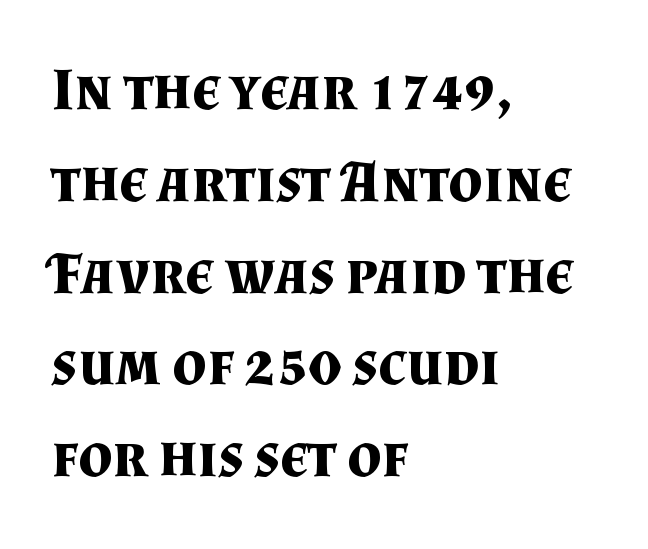
Left-aligned paragraph, ragged on the right. The passage shown is typed in a proportional face where columns would drift. Notice how thick the strokes are: this is what a full bold looks like. The specimen reads as upright at a glance. Unlike a clean sans, this face finishes its strokes with serifs. One glance says typical: line gaps are just what's usual.
